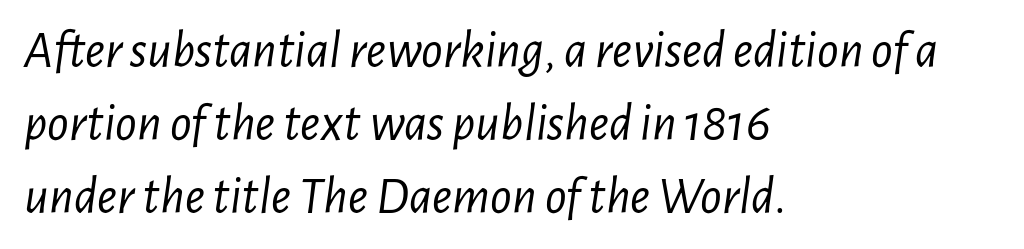
Q: Is the text bold? A: No.
Q: Is the text italic (slanted)? A: Yes, it leans right by about 7 degrees.
Q: Is the text underlined? A: No.
Q: How is the paragraph aligned? A: Left-aligned.
Q: Is the spacing between letters normal or unusually wide? A: Normal.
Q: Is the spacing between lines tight, normal or loose? A: Normal.
Q: Width (condensed, normal, or wide)? A: Condensed.
Q: Stroke contrast? A: Low.
Q: x-height? A: Medium.
Q: Monospaced? A: No.
